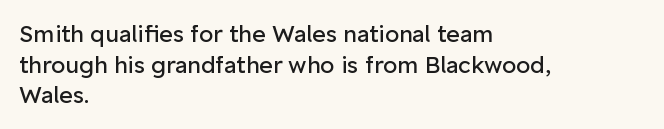
Vertical spacing — default. The text block is weighted toward the left margin, trailing off unevenly rightward. The baseline area is clear. These lines keep a tight, regular rhythm from letter to letter. No extra ink here — the face is not bold.
